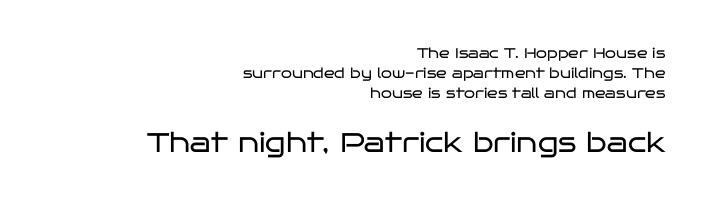
{"italic": "no", "bold": "no", "underline": "no", "align": "right", "line_spacing": "normal", "line_spacing_ratio": 1.43, "letter_spacing": "normal", "letter_spacing_em": 0.0, "larger_block": "second", "size_ratio": 1.93, "glyph_px": 27}
